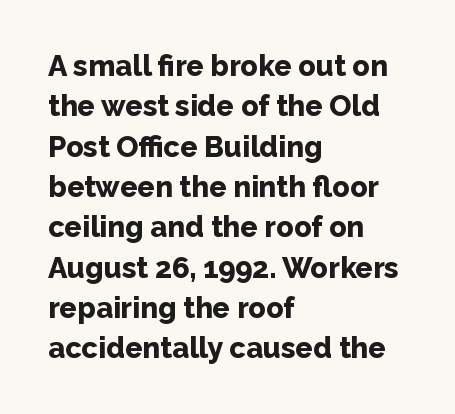
A typesetter would mark this as roman, not italic. Heavy, bold letterforms. The passage shown has conventional tracking throughout. No feet cap the strokes, marking this as sans-serif type.
